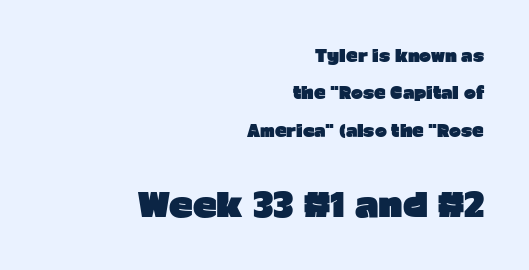
Is the letter spacing exaggerated? No — it looks like the ordinary default. A typesetter would call this proportional, since set widths differ per character. Typesetter's note: full bold, strokes at maximum text heaviness. Posture: straight, roman, zero tilt. Stroke terminals: plain, sans-serif.
